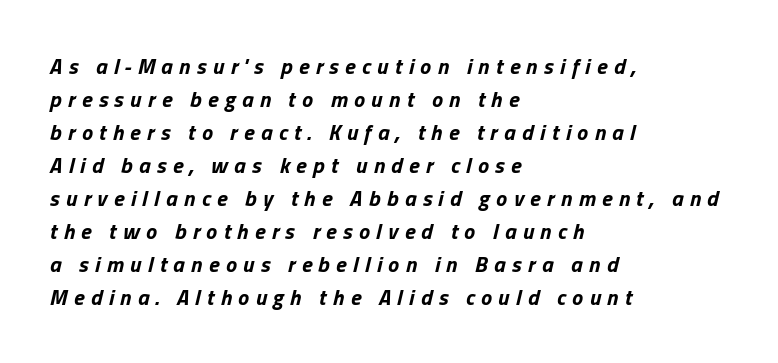
{"italic": "yes", "lean": "right", "slant_degrees": 13, "bold": "yes", "underline": "no", "align": "left", "line_spacing": "normal", "line_spacing_ratio": 1.5, "letter_spacing": "wide", "letter_spacing_em": 0.29, "glyph_px": 22}
